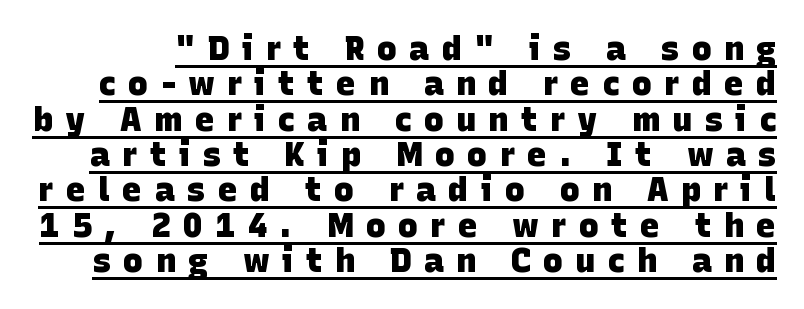
Vertically, the passage feels compressed, each row crowding the next. This is underlined copy, the kind a proofreader might mark for attention. I'd call this a sans setting — the letters go barefoot. Plenty of ink on the page — the face is bold. Substantial extra tracking has been applied to these lines.
